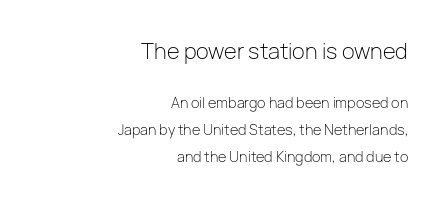
Posture: straight, roman, zero tilt. Ink coverage per letter is moderate at most. A great deal of white space separates one row of letters from the next. Caption: standard tracking, unaltered. This layout puts the oversized block above and the modest block below. Line endings align vertically; line beginnings do not.
